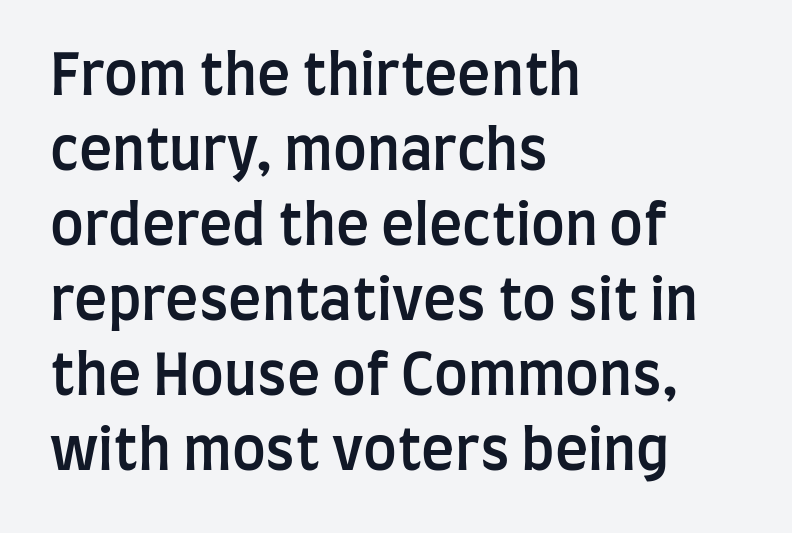
{"serif": "no", "italic": "no", "bold": "semi", "weight": "semibold", "width": "condensed", "stroke_contrast": "low", "x_height": "large", "monospaced": "no", "underline": "no", "align": "left", "line_spacing": "normal", "line_spacing_ratio": 1.34, "letter_spacing": "normal", "letter_spacing_em": 0.0, "glyph_px": 56}
